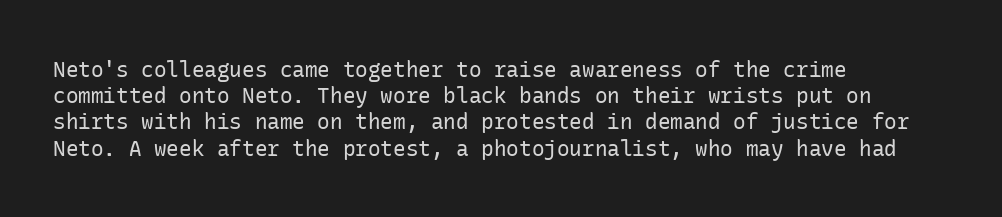
Q: Is the text bold? A: No.
Q: Is the text italic (slanted)? A: No, it is upright.
Q: Is the text underlined? A: No.
Q: How is the paragraph aligned? A: Left-aligned.
Q: Is the spacing between letters normal or unusually wide? A: Normal.
Q: Is the spacing between lines tight, normal or loose? A: Normal.
